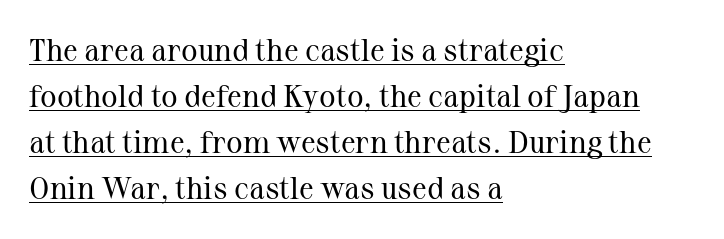
Nope, not italic — everything's standing straight. Looks like someone drew a line under every word here. Each word holds together tightly as a unit, with standard inter-letter gaps. To sum up the face: it has serifs. The line-height multiplier appears to be the usual default.
